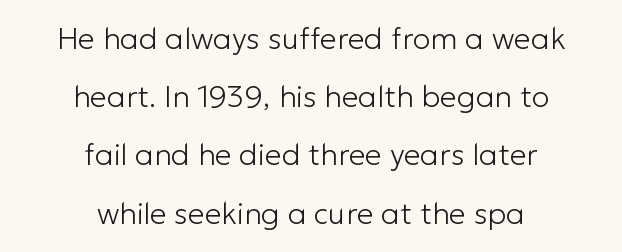
Q: Is the text bold? A: No.
Q: Is the text italic (slanted)? A: No, it is upright.
Q: Is the typeface a serif or a sans-serif typeface? A: Sans-serif.
Q: Is the text underlined? A: No.
Q: How is the paragraph aligned? A: Centered.
Q: Is the spacing between letters normal or unusually wide? A: Normal.
Q: Is the spacing between lines tight, normal or loose? A: Loose.
Q: Width (condensed, normal, or wide)? A: Normal.
Q: Stroke contrast? A: Low.
Q: x-height? A: Medium.
Q: Monospaced? A: No.
